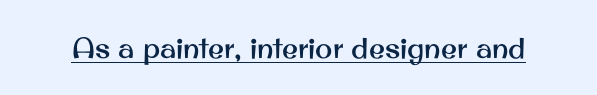
The image shows 29 px sans-serif type, upright; set normal letter spacing, underlined; medium stroke contrast and a small x-height.
